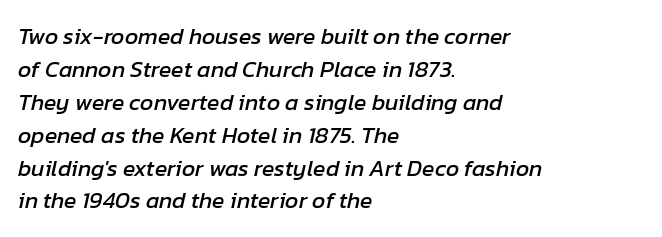
Compared with a centered layout, this one pins lines to the left instead. Honestly, the letter spacing is just normal — you wouldn't notice it. An italicized treatment has been applied to the whole sample. Whoever set this chose a conventional vertical rhythm. Check under the words: just untouched page.
